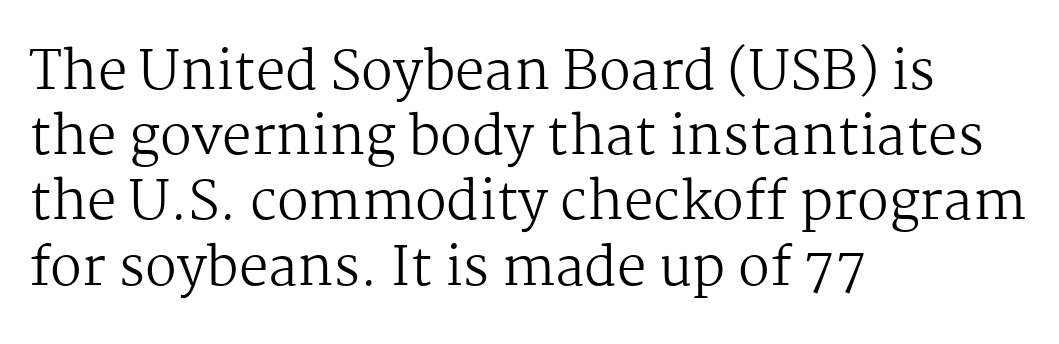
{"serif": "yes", "italic": "no", "bold": "no", "weight": "regular", "width": "normal", "stroke_contrast": "medium", "x_height": "medium", "monospaced": "no", "underline": "no", "align": "left", "line_spacing_ratio": 1.23, "letter_spacing": "normal", "letter_spacing_em": 0.0, "glyph_px": 53}
